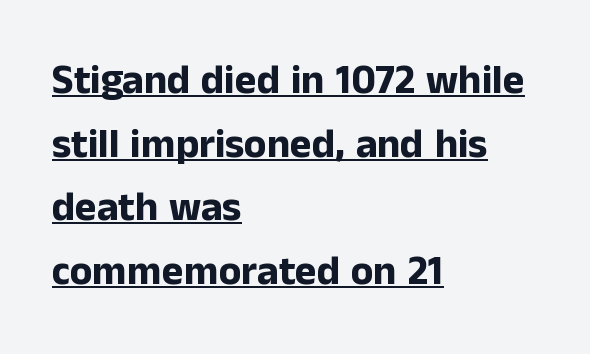
{"serif": "no", "italic": "no", "bold": "yes", "weight": "bold", "width": "normal", "stroke_contrast": "low", "x_height": "medium", "monospaced": "no", "underline": "yes", "align": "left", "line_spacing": "normal", "line_spacing_ratio": 1.55, "letter_spacing": "normal", "letter_spacing_em": 0.0, "glyph_px": 41}
